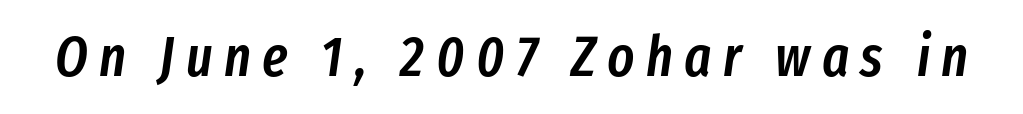
Q: Is the text bold? A: Semi-bold.
Q: Is the text italic (slanted)? A: Yes, it leans right by about 8 degrees.
Q: Is the text underlined? A: No.
Q: Is the spacing between letters normal or unusually wide? A: Unusually wide.
Q: Width (condensed, normal, or wide)? A: Condensed.
Q: Stroke contrast? A: Low.
Q: x-height? A: Medium.
Q: Monospaced? A: No.
